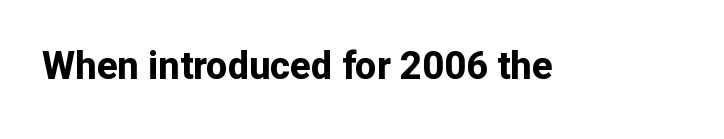
{"serif": "no", "italic": "no", "bold": "yes", "weight": "bold", "width": "normal", "stroke_contrast": "low", "x_height": "medium", "monospaced": "no", "underline": "no", "letter_spacing": "normal", "letter_spacing_em": 0.0, "glyph_px": 38}
